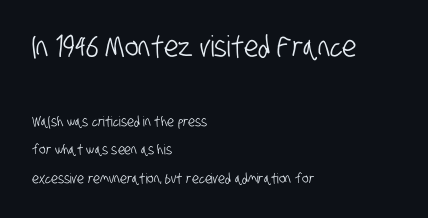
{"serif": "no", "width": "condensed", "stroke_contrast": "low", "x_height": "large", "monospaced": "no", "underline": "no", "align": "left", "line_spacing": "loose", "line_spacing_ratio": 2.03, "letter_spacing": "normal", "letter_spacing_em": 0.0, "larger_block": "first", "size_ratio": 2.07, "glyph_px": 29}
